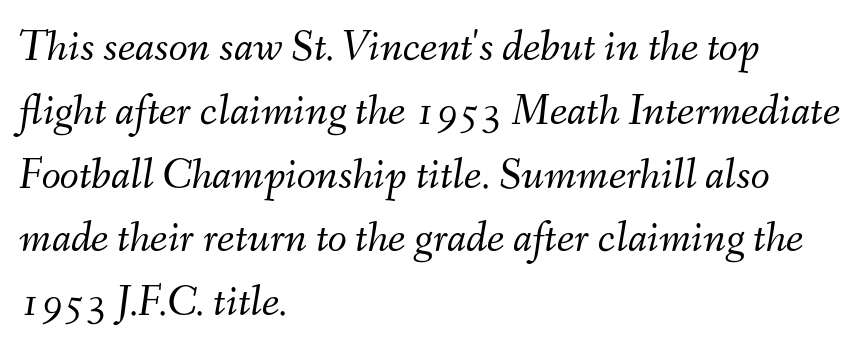
{"italic": "yes", "lean": "right", "slant_degrees": 9, "bold": "no", "weight": "light", "width": "normal", "stroke_contrast": "medium", "x_height": "small", "monospaced": "no", "underline": "no", "align": "left", "line_spacing": "normal", "line_spacing_ratio": 1.45, "letter_spacing": "normal", "letter_spacing_em": 0.0, "glyph_px": 44}
